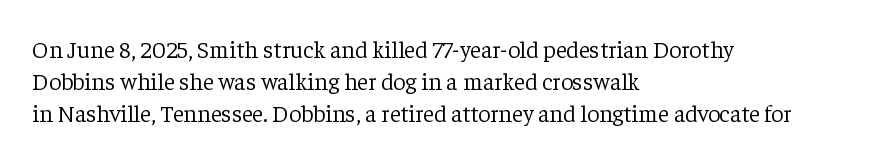
A bare baseline throughout the passage. Does the lettering tilt? It doesn't — this is upright. Leftover space on each line is placed entirely after the last word. Regarding leading, the lines here are spaced in the standard way. Inter-character spacing is left at the font's built-in metrics. Compared with a typical body face, this is equally light or lighter still.
